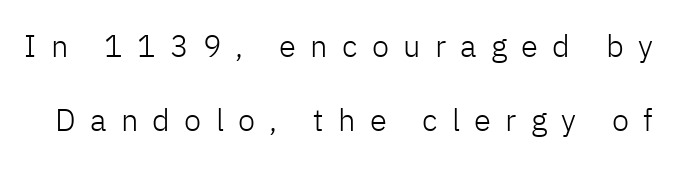
{"serif": "no", "italic": "no", "bold": "no", "weight": "light", "width": "normal", "stroke_contrast": "low", "x_height": "medium", "monospaced": "no", "underline": "no", "line_spacing": "loose", "line_spacing_ratio": 2.38, "letter_spacing": "wide", "letter_spacing_em": 0.46, "glyph_px": 31}
